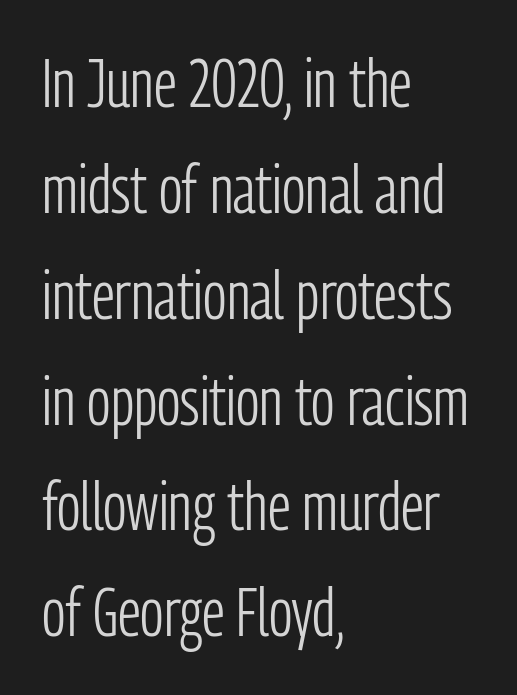
Teacher's note: observe the even left margin — that is flush-left alignment. A sans-serif font was chosen for this passage. Evenly set lines give the paragraph a standard silhouette. Spacing verdict: proportional, widths tailored to each character. Rule under the text: the space is simply empty. Compared with typical body copy, the letter spacing here is the same.
